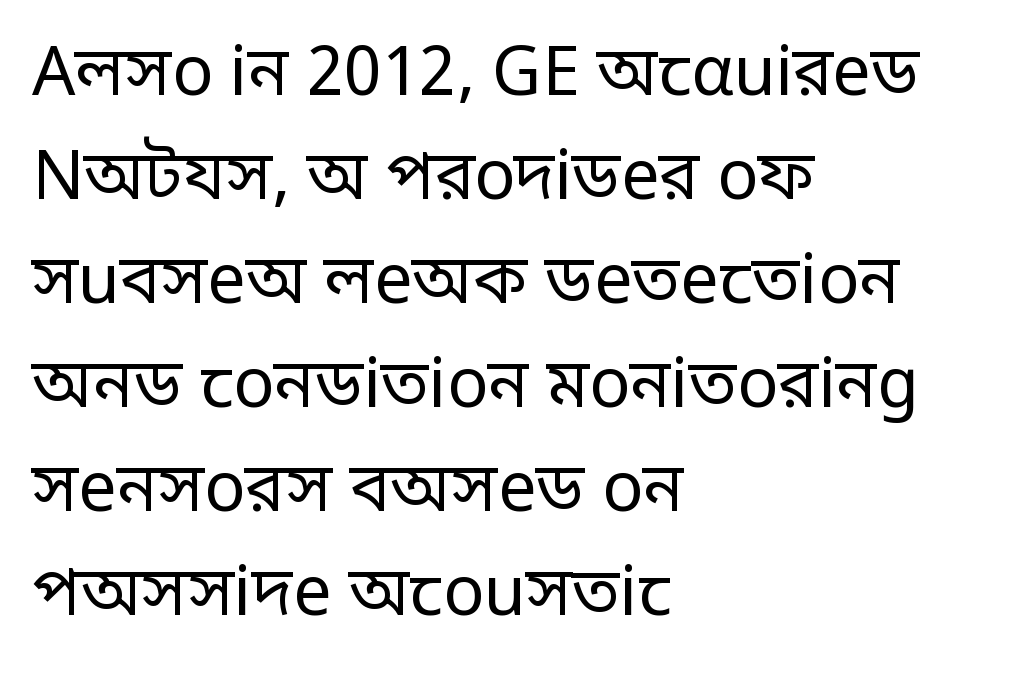
The image shows 68 px regular-weight, condensed sans-serif type, upright; set left-aligned, normal line spacing (1.53x), normal letter spacing, not underlined; low stroke contrast.
